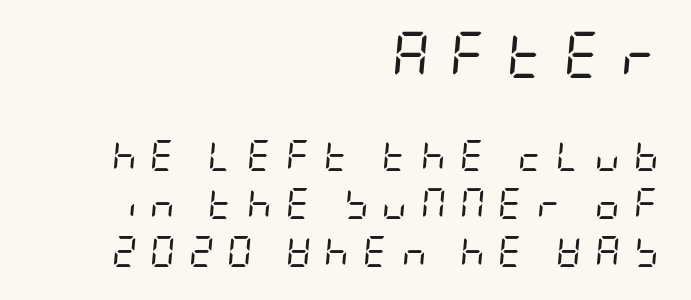
The image shows 46 px regular-weight, condensed type, italic (leaning right); set right-aligned, normal line spacing (1.55x), unusually wide letter spacing (+0.43 em), not underlined; the first (top) block is 1.48x larger; low stroke contrast and a large x-height.
